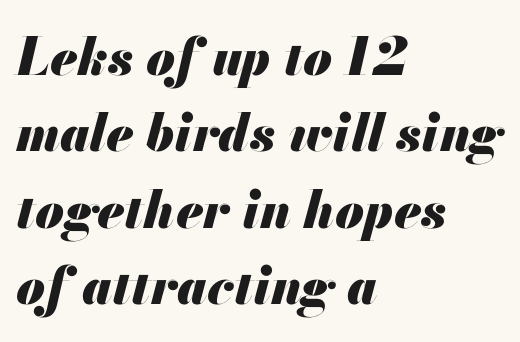
Bold? Absolutely — the strokes are thick and heavy. The rendering uses a moderate line-height, typical for paragraphs. The line texture is even and compact thanks to regular tracking. This sample has the flowing, uneven cadence of proportional lettering. Typeset ragged right — the left edge is the straight one.
